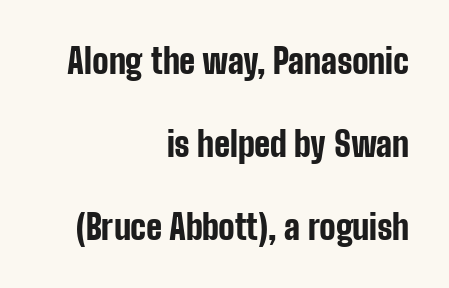
Q: Is the text bold? A: Yes.
Q: Is the text italic (slanted)? A: No, it is upright.
Q: Is the typeface a serif or a sans-serif typeface? A: Sans-serif.
Q: Is the text underlined? A: No.
Q: How is the paragraph aligned? A: Right-aligned.
Q: Is the spacing between letters normal or unusually wide? A: Normal.
Q: Is the spacing between lines tight, normal or loose? A: Loose.
Q: Width (condensed, normal, or wide)? A: Condensed.
Q: Stroke contrast? A: Low.
Q: x-height? A: Medium.
Q: Monospaced? A: No.
